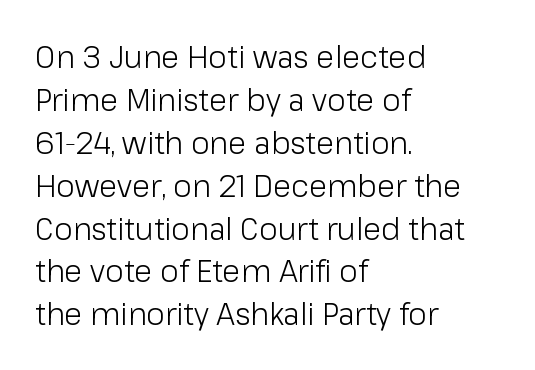
Q: Is the text bold? A: No.
Q: Is the text italic (slanted)? A: No, it is upright.
Q: Is the typeface a serif or a sans-serif typeface? A: Sans-serif.
Q: Is the text underlined? A: No.
Q: How is the paragraph aligned? A: Left-aligned.
Q: Is the spacing between letters normal or unusually wide? A: Normal.
Q: Is the spacing between lines tight, normal or loose? A: Normal.
Q: Width (condensed, normal, or wide)? A: Normal.
Q: Stroke contrast? A: Low.
Q: x-height? A: Medium.
Q: Monospaced? A: No.
